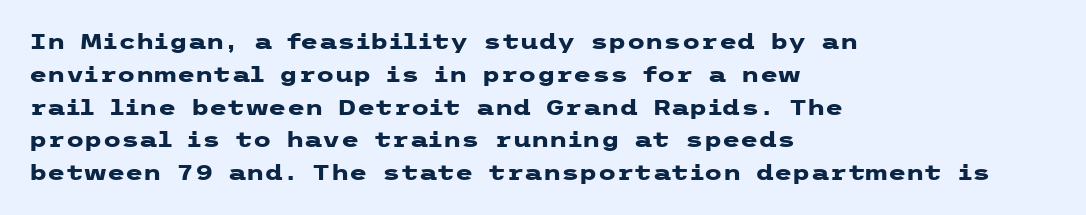
Weight check: bold — yes, fully. This rendering features lettering with no underline. This is the regular roman posture of the typeface. Is there much room between lines? A standard amount, neither cramped nor airy. No extra tracking has been applied to these lines. The rag falls on the right side of this text block.
